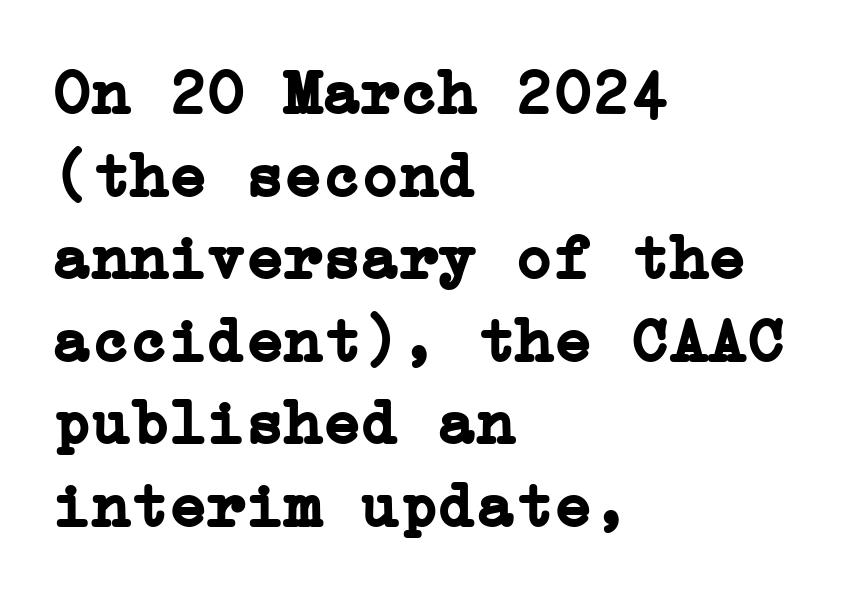
{"serif": "yes", "italic": "no", "bold": "yes", "weight": "semibold", "width": "normal", "stroke_contrast": "low", "x_height": "medium", "underline": "no", "align": "left", "line_spacing": "normal", "line_spacing_ratio": 1.29, "letter_spacing": "normal", "letter_spacing_em": 0.0, "glyph_px": 64}
